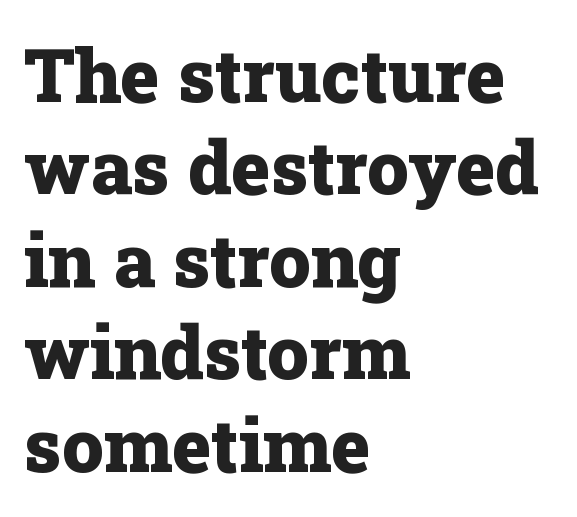
The image shows 74 px heavy serif type, upright; set left-aligned, normal line spacing (1.25x), normal letter spacing, not underlined; low stroke contrast and a medium x-height.
